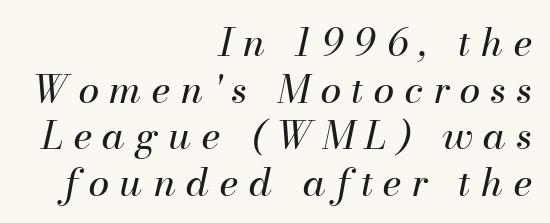
The strokes are not fattened; the text isn't bold. Just letters on the line, the space beneath them empty. Character widths vary here, with narrow letters taking less room than wide ones. Each line ends at the same right margin while the left side varies. A typesetter would call this heavily tracked-out type.
